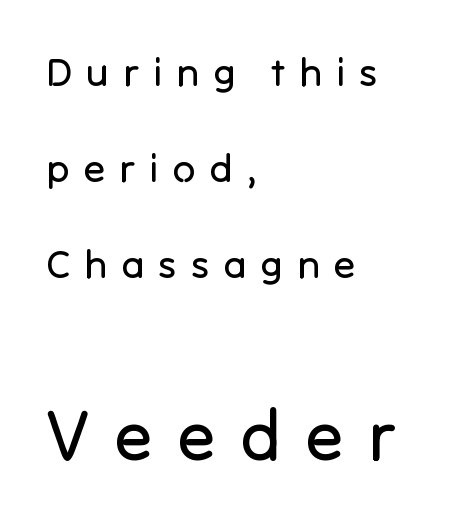
Unbolded letterforms with no extra heft. The type family on display is of the sans-serif kind. The type is letterspaced generously, with wide tracking. Small over large — that's the arrangement of the two blocks here. Caption: multi-line text, flush left, ragged right.
